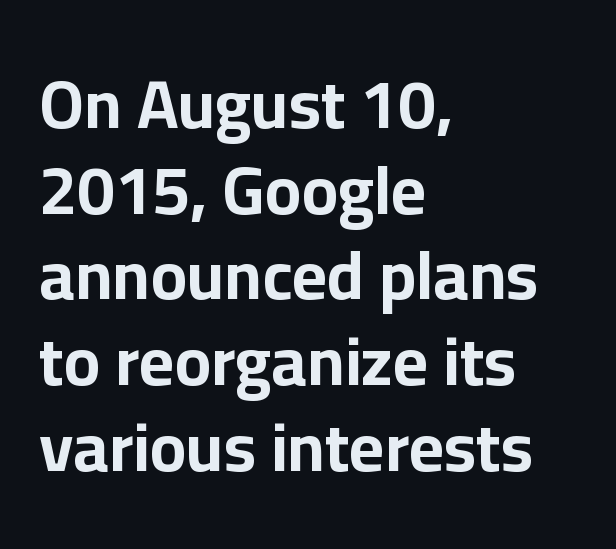
{"serif": "no", "italic": "no", "bold": "yes", "weight": "bold", "width": "normal", "stroke_contrast": "low", "x_height": "medium", "monospaced": "no", "underline": "no", "align": "left", "line_spacing": "normal", "line_spacing_ratio": 1.26, "letter_spacing": "normal", "letter_spacing_em": 0.0, "glyph_px": 68}
